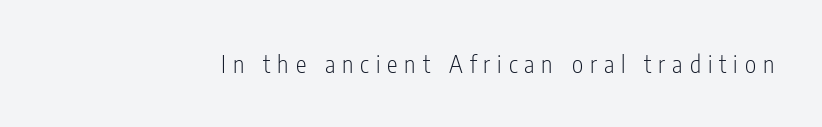
Designer's note — italics off, roman on. Loose tracking; the words dissolve into strings of separated letters. Check the space under the baseline: it is left empty. On a weight scale, this lands at 450 or below.
